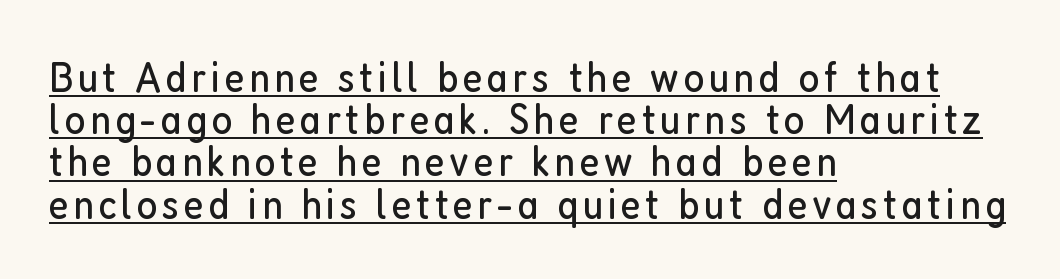
The image shows 44 px regular-weight, condensed sans-serif type, upright; set left-aligned, tight line spacing (0.96x), underlined; low stroke contrast and a medium x-height.
